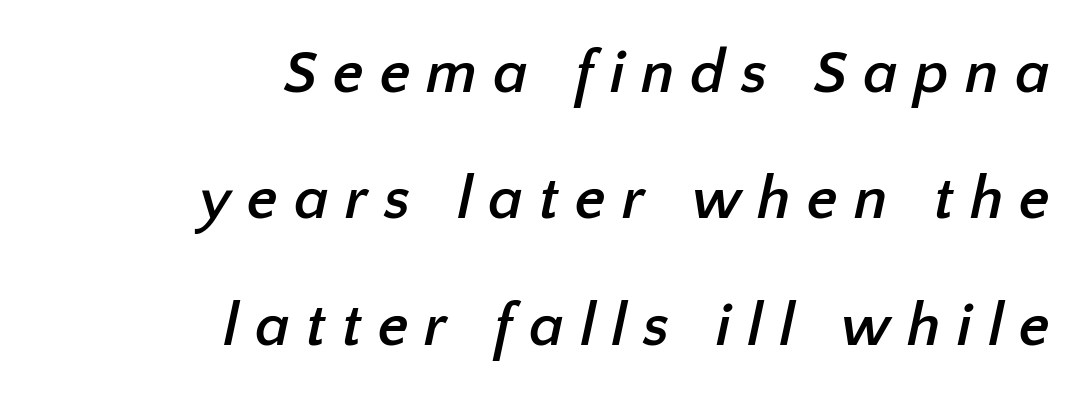
Caption: bold face, heavy strokes. Leading is clearly above the norm, producing a sparse column. Inter-character spacing is expanded well beyond the font's built-in metrics. Character widths vary here, with narrow letters taking less room than wide ones.
